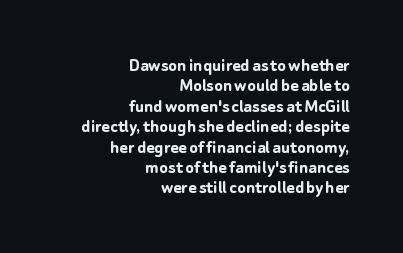
{"italic": "no", "bold": "yes", "underline": "no", "align": "right", "line_spacing": "tight", "line_spacing_ratio": 1.02, "letter_spacing": "normal", "letter_spacing_em": 0.0, "glyph_px": 20}
